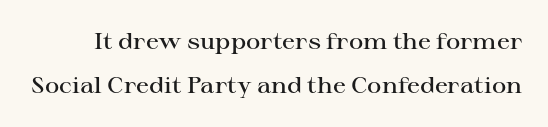
Loosely led — the rows are spread out. Posture: upright roman. Words appear dense and cohesive because spacing is normal. Unmarked baselines from the first word to the last.
